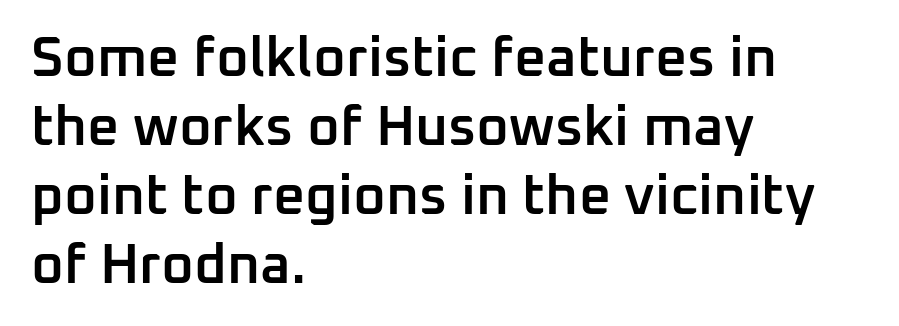
Q: Is the text bold? A: Semi-bold.
Q: Is the text italic (slanted)? A: No, it is upright.
Q: Is the typeface a serif or a sans-serif typeface? A: Sans-serif.
Q: Is the text underlined? A: No.
Q: How is the paragraph aligned? A: Left-aligned.
Q: Is the spacing between letters normal or unusually wide? A: Normal.
Q: Width (condensed, normal, or wide)? A: Normal.
Q: Stroke contrast? A: Low.
Q: x-height? A: Medium.
Q: Monospaced? A: No.
